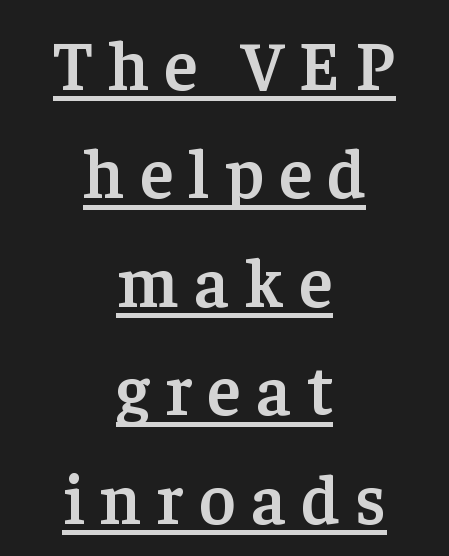
{"serif": "yes", "italic": "no", "bold": "semi", "weight": "semibold", "width": "normal", "stroke_contrast": "low", "x_height": "medium", "monospaced": "no", "underline": "yes", "align": "center", "line_spacing": "normal", "line_spacing_ratio": 1.55, "letter_spacing": "wide", "letter_spacing_em": 0.22, "glyph_px": 70}
